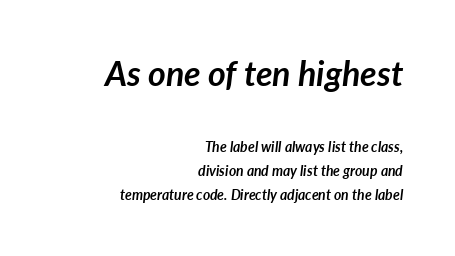
{"italic": "yes", "lean": "right", "slant_degrees": 7, "bold": "yes", "weight": "semibold", "width": "normal", "stroke_contrast": "low", "x_height": "medium", "monospaced": "no", "underline": "no", "align": "right", "line_spacing_ratio": 1.73, "letter_spacing": "normal", "letter_spacing_em": 0.0, "larger_block": "first", "size_ratio": 2.43, "glyph_px": 34}
